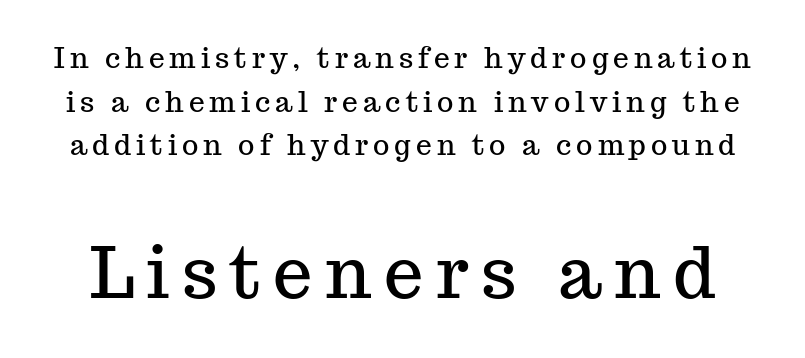
The image shows 70 px serif type, upright; set normal line spacing (1.56x), not underlined; the second (bottom) block is 2.5x larger; medium stroke contrast and a medium x-height.
